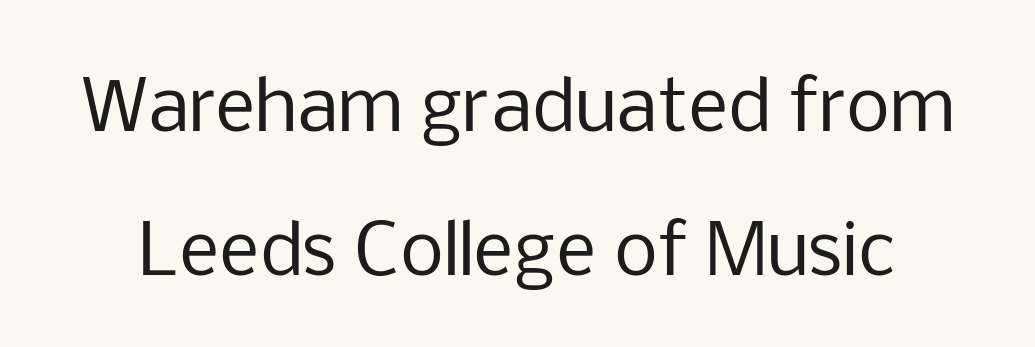
The image shows 70 px regular-weight sans-serif type, upright; set loose line spacing (2.06x), normal letter spacing, not underlined; low stroke contrast and a medium x-height.
